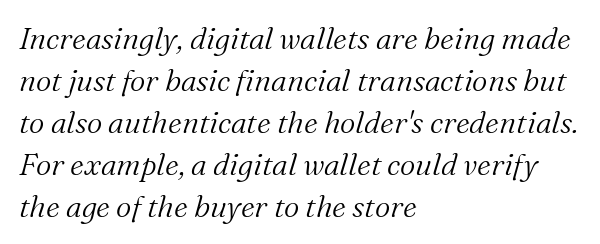
Nobody drew a line under any word here. In terms of posture, this sample is oblique. Proportional: the letters do not fall into vertical columns. Serif or sans? Serif — the stroke terminals have little feet. Stems here are at most as thick as an everyday book face. Where is the straight margin? On the left.
